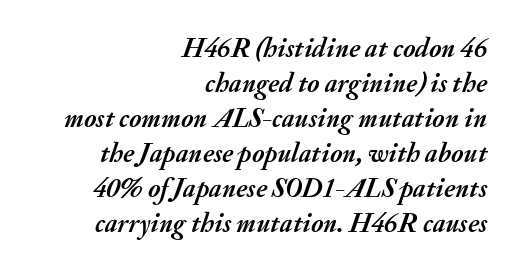
If you drew a line through each stem, it would be angled. The space directly below the letters is spotless. Words appear dense and cohesive because spacing is normal. These lines sit exactly where default settings would place them. As a designer I'd log this as weight 700, bold. Notice how the passage keeps a crisp vertical edge on the right only.
